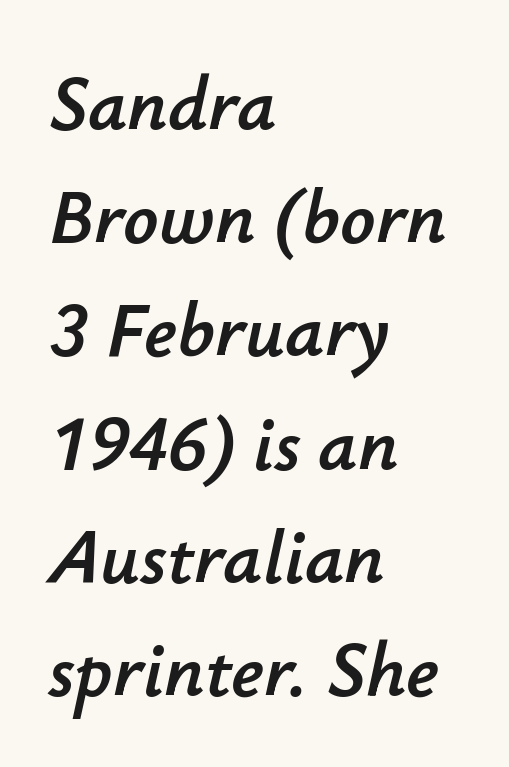
Just letters on the line, the space beneath them empty. If you drew a ruler down the left edge, every line would touch it. Compared with typical body copy, the letter spacing here is the same. Varying glyph widths throughout — classic text-font behaviour. This block has exactly the height ordinary leading produces.
